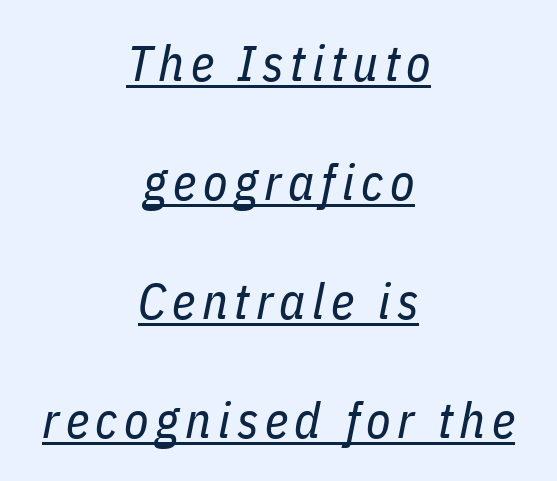
Underline: present. The letters advance in unequal steps, a hallmark of proportional type. The lines are spread far apart with generous leading. Heaviness? Minimal to ordinary, like unemphasized prose. The compositor balanced each line on the midline. Rendered with sloped, italic letterforms.
